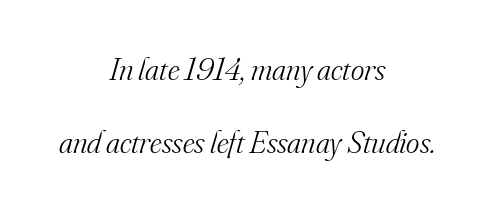
Q: Is the text bold? A: No.
Q: Is the text italic (slanted)? A: Yes, it leans right by about 16 degrees.
Q: Is the typeface a serif or a sans-serif typeface? A: Serif.
Q: Is the text underlined? A: No.
Q: How is the paragraph aligned? A: Centered.
Q: Is the spacing between letters normal or unusually wide? A: Normal.
Q: Is the spacing between lines tight, normal or loose? A: Loose.
Q: Width (condensed, normal, or wide)? A: Normal.
Q: Stroke contrast? A: Medium.
Q: x-height? A: Small.
Q: Monospaced? A: No.
